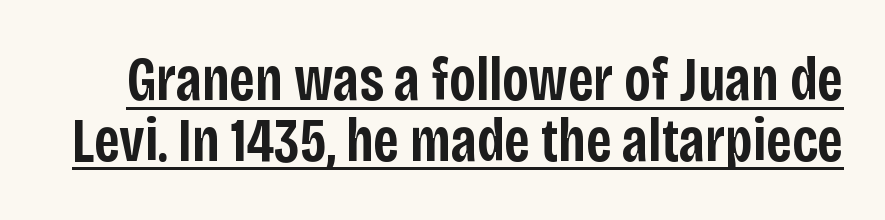
The image shows 62 px semibold, condensed sans-serif type, upright; set tight line spacing (0.98x), normal letter spacing, underlined; low stroke contrast and a large x-height.
